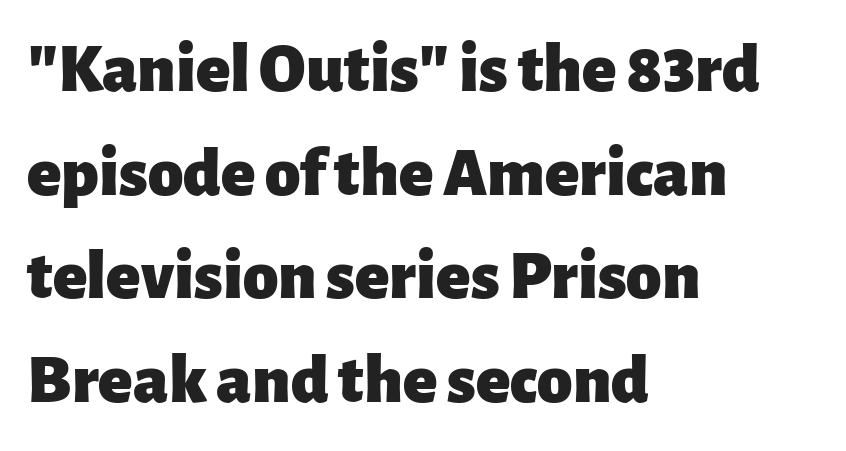
No italicization has been applied; the sample stays upright. Caption: bold face, heavy strokes. Think of a printed novel: that variable character pitch is what you see here. The space between consecutive lines is moderate.
